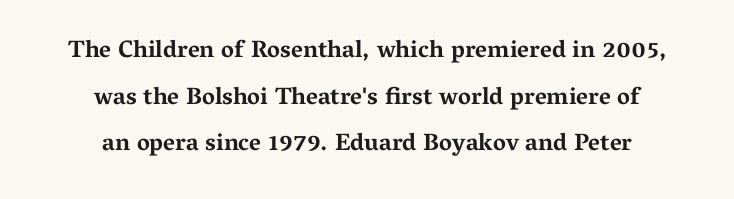
A full-strength bold gives these letters their thick strokes. A bare baseline throughout the passage. Is the block centered? Yes — each line is placed symmetrically about the middle. This sample trades compactness for vertical openness between lines.
